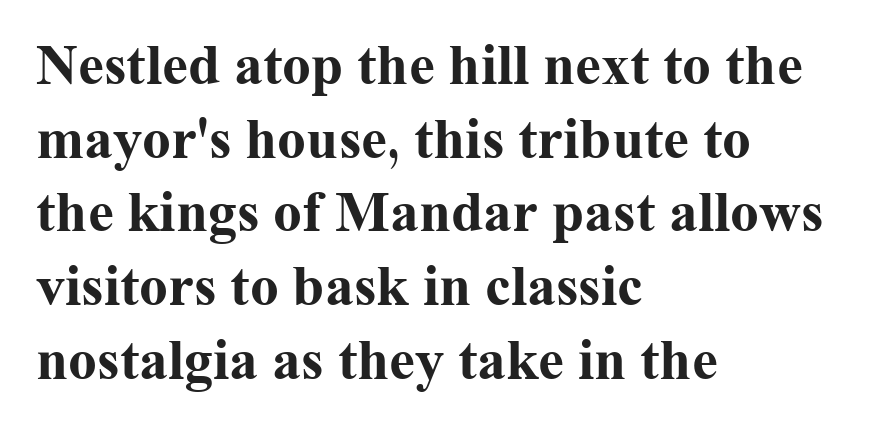
Q: Is the text bold? A: Yes.
Q: Is the text italic (slanted)? A: No, it is upright.
Q: Is the typeface a serif or a sans-serif typeface? A: Serif.
Q: Is the text underlined? A: No.
Q: How is the paragraph aligned? A: Left-aligned.
Q: Is the spacing between letters normal or unusually wide? A: Normal.
Q: Is the spacing between lines tight, normal or loose? A: Normal.
Q: Width (condensed, normal, or wide)? A: Normal.
Q: Stroke contrast? A: Medium.
Q: x-height? A: Medium.
Q: Monospaced? A: No.
